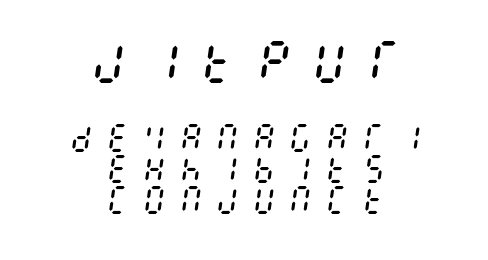
The image shows 47 px regular-weight, condensed type, italic (leaning right); set centered, tight line spacing (0.99x), unusually wide letter spacing (+0.38 em), not underlined; the first (top) block is 1.52x larger; medium stroke contrast and a large x-height.
